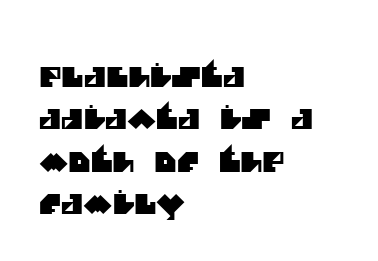
Q: Is the text underlined? A: No.
Q: How is the paragraph aligned? A: Left-aligned.
Q: Is the spacing between letters normal or unusually wide? A: Normal.
Q: Is the spacing between lines tight, normal or loose? A: Normal.
